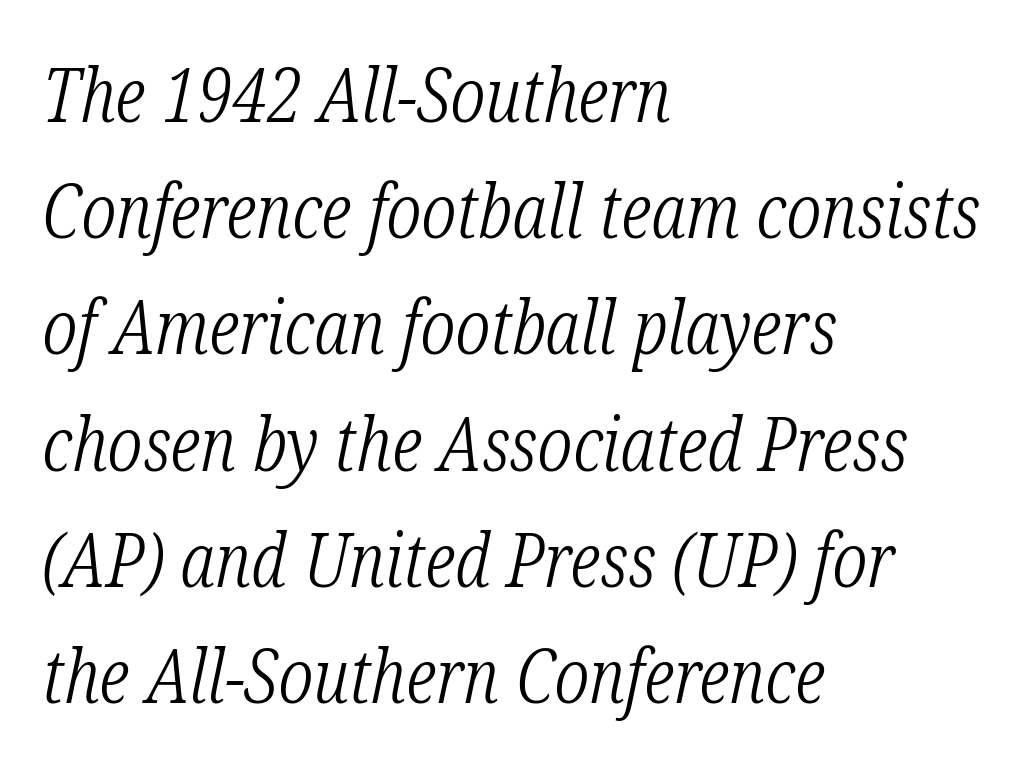
Q: Is the text bold? A: No.
Q: Is the text italic (slanted)? A: Yes, it leans right by about 12 degrees.
Q: Is the typeface a serif or a sans-serif typeface? A: Serif.
Q: Is the text underlined? A: No.
Q: How is the paragraph aligned? A: Left-aligned.
Q: Is the spacing between letters normal or unusually wide? A: Normal.
Q: Is the spacing between lines tight, normal or loose? A: Normal.
Q: Width (condensed, normal, or wide)? A: Condensed.
Q: Stroke contrast? A: Low.
Q: x-height? A: Medium.
Q: Monospaced? A: No.
